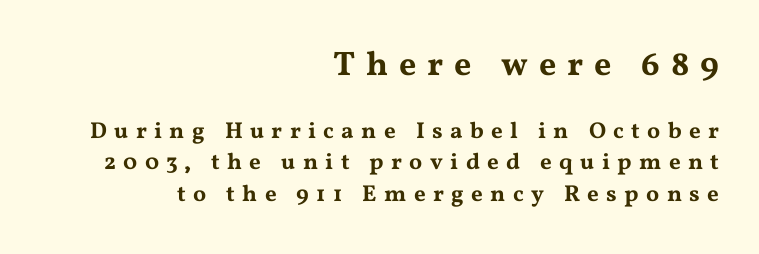
{"serif": "yes", "italic": "no", "width": "wide", "stroke_contrast": "medium", "x_height": "medium", "monospaced": "no", "underline": "no", "align": "right", "line_spacing": "normal", "line_spacing_ratio": 1.37, "letter_spacing": "wide", "letter_spacing_em": 0.32, "larger_block": "first", "size_ratio": 1.48, "glyph_px": 34}
